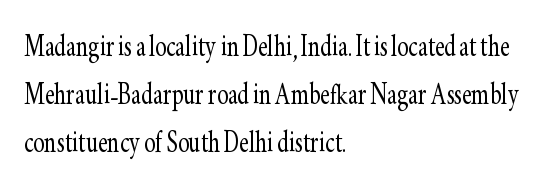
A typesetter would call this proportional, since set widths differ per character. The type is set solid horizontally, with unmodified tracking. The rag falls on the right side of this text block. Yep, those are serifs on the letters. Line spacing here is normal. The specimen reads as upright at a glance.
